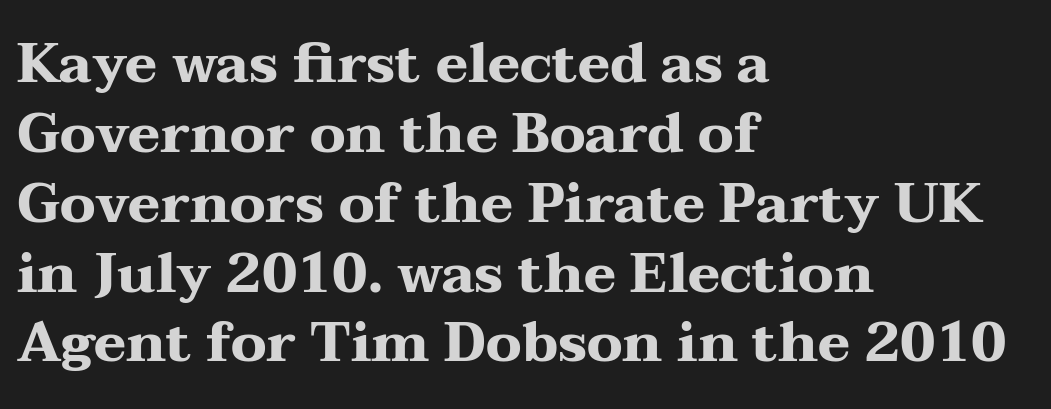
{"serif": "yes", "italic": "no", "bold": "yes", "weight": "heavy", "width": "wide", "stroke_contrast": "medium", "x_height": "medium", "monospaced": "no", "underline": "no", "align": "left", "line_spacing": "normal", "line_spacing_ratio": 1.27, "letter_spacing": "normal", "letter_spacing_em": 0.0, "glyph_px": 55}
